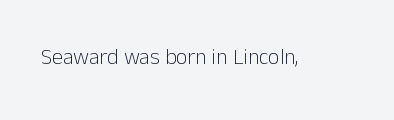
{"italic": "no", "bold": "no", "underline": "no", "letter_spacing": "normal", "letter_spacing_em": 0.0, "glyph_px": 22}
